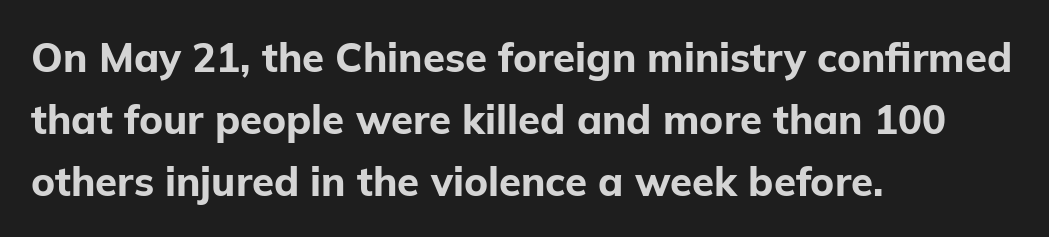
Q: Is the text bold? A: Yes.
Q: Is the text italic (slanted)? A: No, it is upright.
Q: Is the typeface a serif or a sans-serif typeface? A: Sans-serif.
Q: Is the text underlined? A: No.
Q: How is the paragraph aligned? A: Left-aligned.
Q: Is the spacing between letters normal or unusually wide? A: Normal.
Q: Is the spacing between lines tight, normal or loose? A: Normal.
Q: Width (condensed, normal, or wide)? A: Normal.
Q: Stroke contrast? A: Low.
Q: x-height? A: Medium.
Q: Monospaced? A: No.
